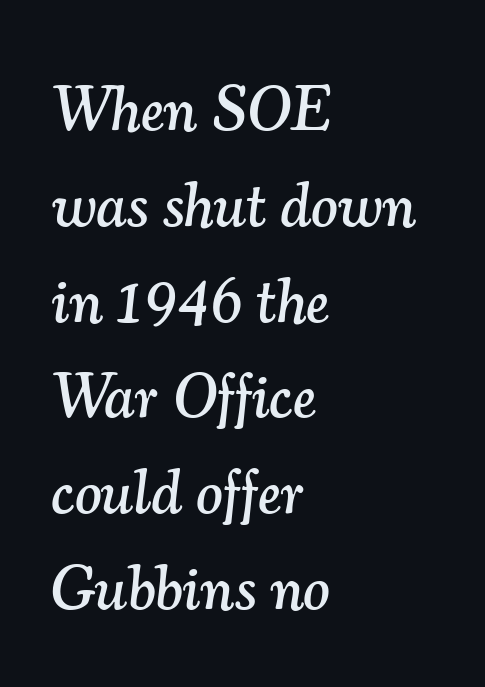
Proportional: the letters do not fall into vertical columns. Bare-footed words on every line. The tracking reads as untouched default to a designer's eye. Rows of type keep a routine distance in the vertical direction.
